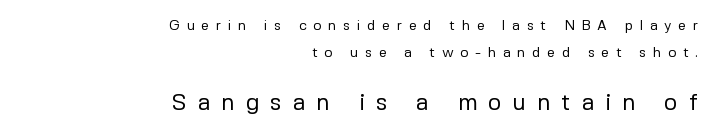
The image shows 23 px text type, upright; set right-aligned, loose line spacing (1.96x), unusually wide letter spacing (+0.48 em), not underlined; the second (bottom) block is 1.64x larger.
